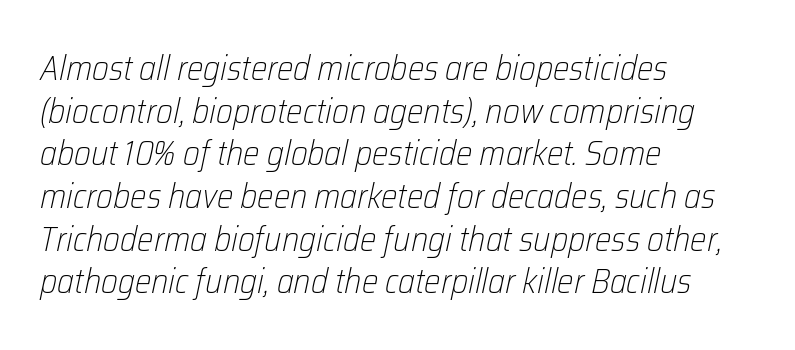
{"italic": "yes", "lean": "right", "slant_degrees": 12, "bold": "no", "weight": "light", "width": "condensed", "stroke_contrast": "low", "x_height": "medium", "monospaced": "no", "underline": "no", "align": "left", "line_spacing_ratio": 1.22, "letter_spacing": "normal", "letter_spacing_em": 0.0, "glyph_px": 35}
